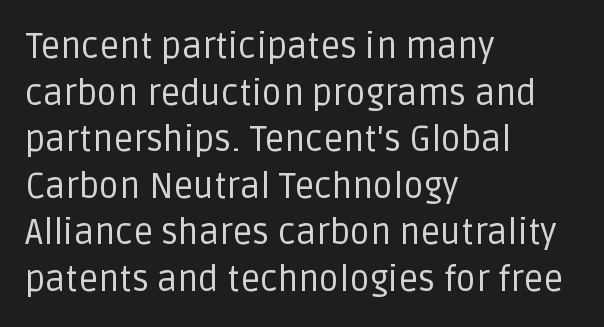
{"serif": "no", "italic": "no", "bold": "no", "weight": "regular", "width": "normal", "stroke_contrast": "low", "x_height": "large", "monospaced": "no", "underline": "no", "align": "left", "line_spacing": "normal", "line_spacing_ratio": 1.33, "letter_spacing": "normal", "letter_spacing_em": 0.0, "glyph_px": 35}
